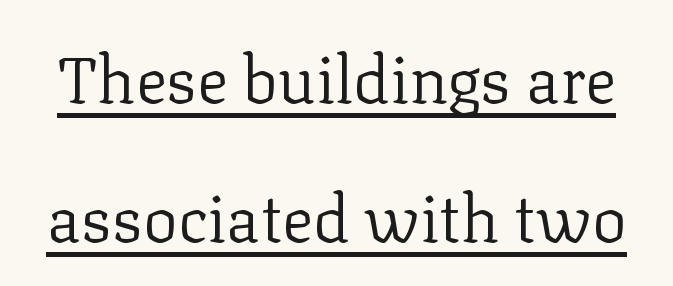
Q: Is the text bold? A: No.
Q: Is the text italic (slanted)? A: No, it is upright.
Q: Is the typeface a serif or a sans-serif typeface? A: Serif.
Q: Is the text underlined? A: Yes.
Q: Is the spacing between letters normal or unusually wide? A: Normal.
Q: Is the spacing between lines tight, normal or loose? A: Loose.
Q: Width (condensed, normal, or wide)? A: Normal.
Q: Stroke contrast? A: Low.
Q: x-height? A: Medium.
Q: Monospaced? A: No.
